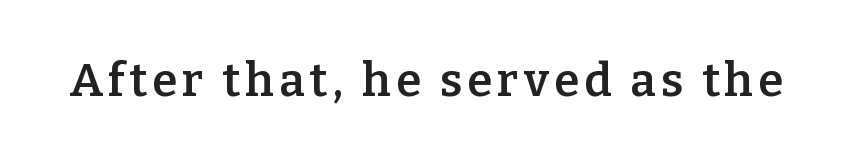
{"serif": "yes", "italic": "no", "bold": "semi", "weight": "semibold", "width": "normal", "stroke_contrast": "low", "x_height": "medium", "monospaced": "no", "underline": "no", "glyph_px": 46}
